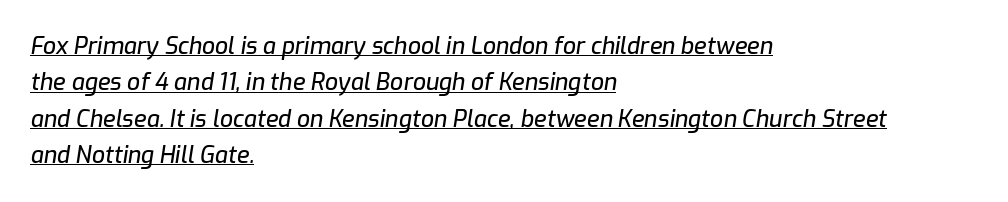
You can tell it's italic because the verticals aren't actually vertical. Nobody touched the tracking dial on this one. Honestly, the row spacing looks completely unremarkable. These lines stack with their left ends in a neat column. The face used here appears with an underline applied.
